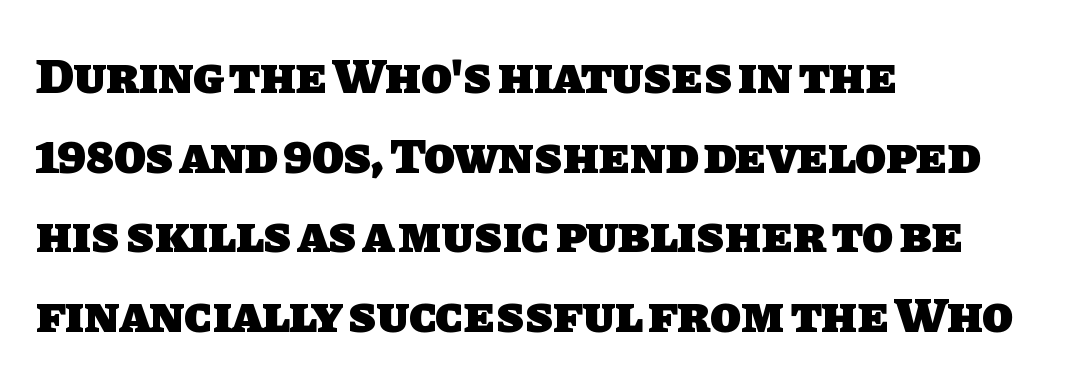
Q: Is the text bold? A: Yes.
Q: Is the typeface a serif or a sans-serif typeface? A: Sans-serif.
Q: Is the text underlined? A: No.
Q: How is the paragraph aligned? A: Left-aligned.
Q: Is the spacing between letters normal or unusually wide? A: Normal.
Q: Is the spacing between lines tight, normal or loose? A: Normal.
Q: Width (condensed, normal, or wide)? A: Normal.
Q: Stroke contrast? A: Low.
Q: x-height? A: Large.
Q: Monospaced? A: No.
